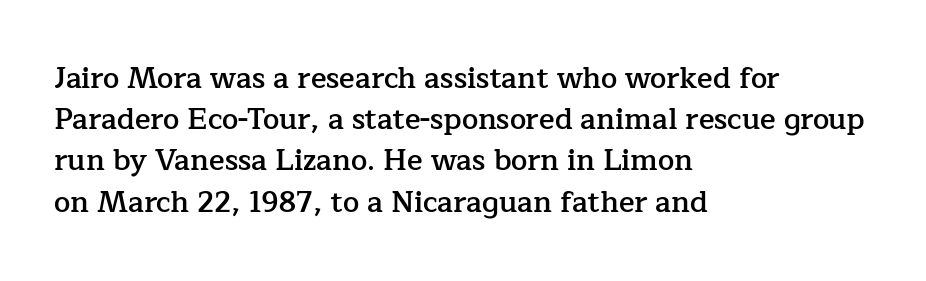
The image shows 29 px semibold serif type, upright; set left-aligned, normal line spacing (1.42x), normal letter spacing, not underlined; low stroke contrast and a medium x-height.
